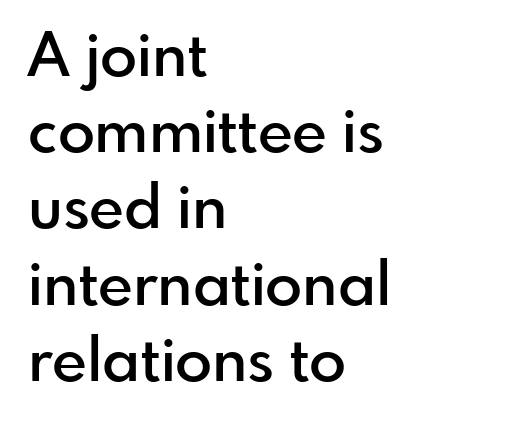
If you measured baseline to baseline, you'd find a middling distance. Words appear dense and cohesive because spacing is normal. The rendering uses natural spacing where letterforms have individual widths. Ascenders rise straight up at ninety degrees. Layout note: lines flush left. Is the type bold? Partly — it's a semibold, heavier than regular but not fully bold.
